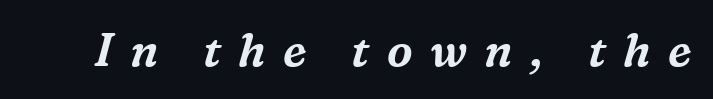
The image shows 46 px serif type, italic (leaning right); set unusually wide letter spacing (+0.38 em), not underlined; medium stroke contrast and a medium x-height.
